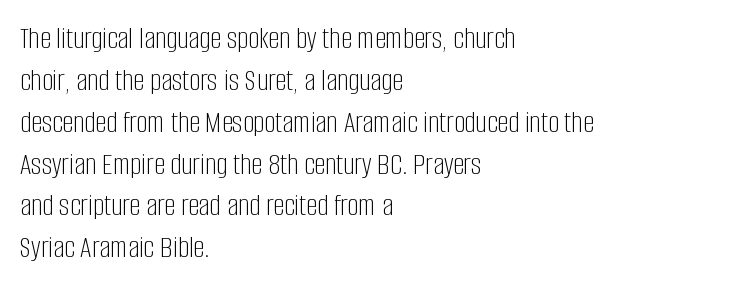
{"serif": "no", "italic": "no", "bold": "no", "weight": "light", "width": "condensed", "stroke_contrast": "low", "x_height": "large", "monospaced": "no", "underline": "no", "align": "left", "line_spacing": "normal", "line_spacing_ratio": 1.35, "letter_spacing": "normal", "letter_spacing_em": 0.0, "glyph_px": 31}
